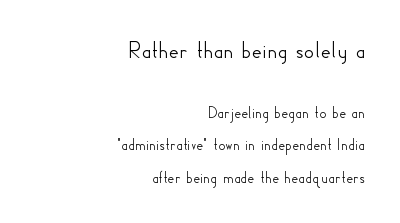
{"italic": "no", "underline": "no", "align": "right", "line_spacing_ratio": 1.89, "letter_spacing": "normal", "letter_spacing_em": 0.0, "larger_block": "first", "size_ratio": 1.47, "glyph_px": 25}
